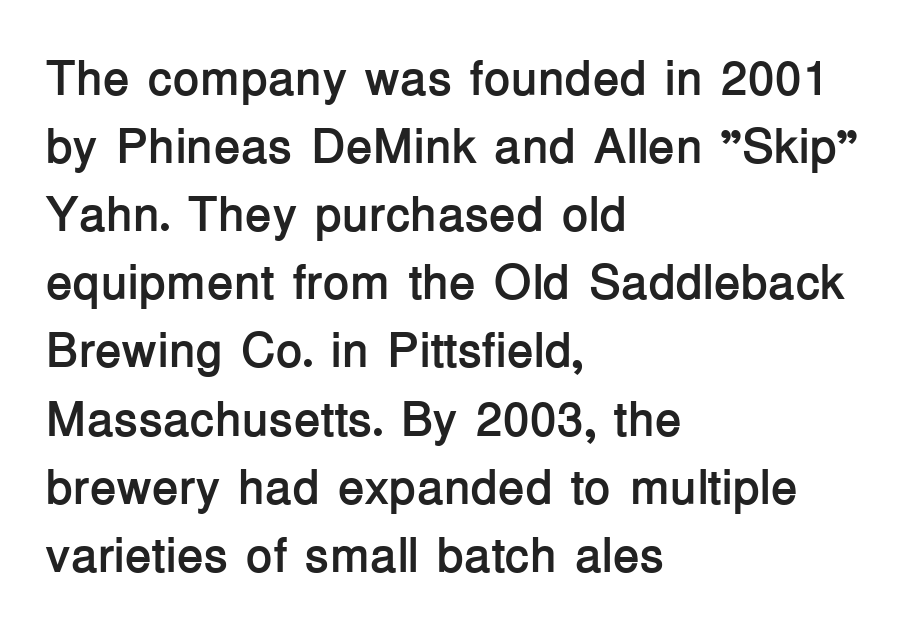
The image shows 49 px semibold sans-serif type, upright; set left-aligned, normal line spacing (1.39x), normal letter spacing, not underlined; low stroke contrast and a medium x-height.
